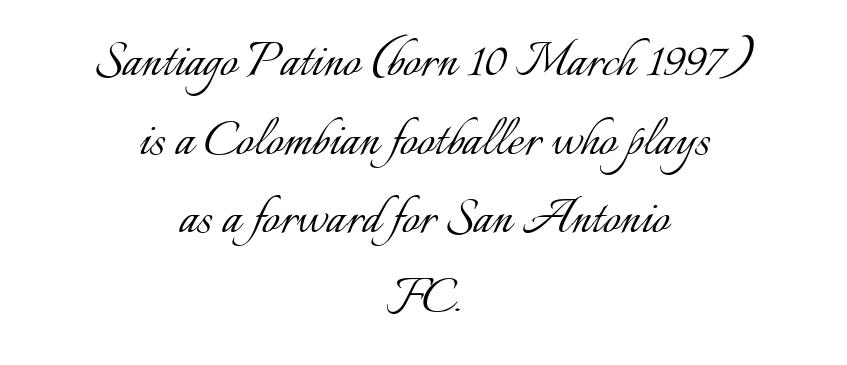
The image shows 62 px light type; set centered, normal line spacing (1.27x), normal letter spacing, not underlined; low stroke contrast and a small x-height.
